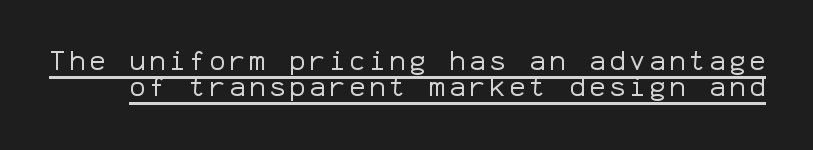
Cramped leading. The specimen includes a rule beneath the text block's lines. Stems here are at most as thick as an everyday book face. It's the straight-up-and-down kind of type.
